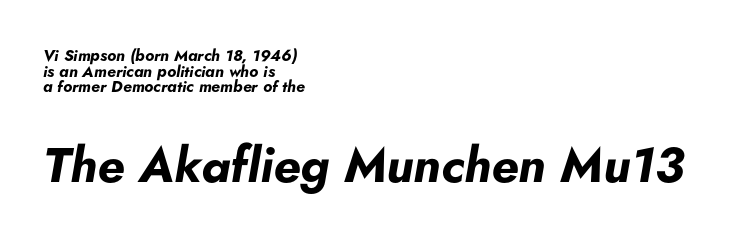
{"italic": "yes", "lean": "right", "slant_degrees": 5, "bold": "yes", "weight": "bold", "width": "normal", "stroke_contrast": "low", "x_height": "small", "monospaced": "no", "underline": "no", "align": "left", "line_spacing": "tight", "line_spacing_ratio": 0.97, "letter_spacing": "normal", "letter_spacing_em": 0.0, "larger_block": "second", "size_ratio": 3.06, "glyph_px": 49}
